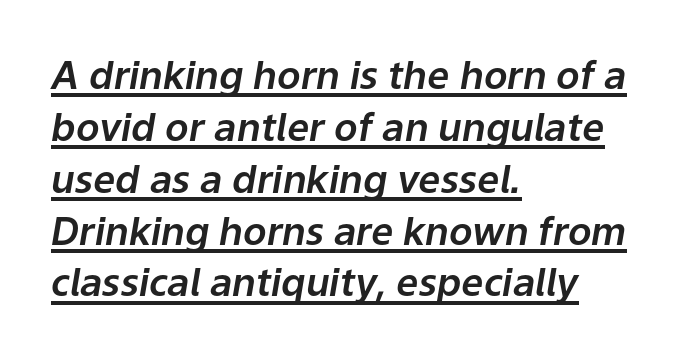
Typeset ragged right — the left edge is the straight one. This sample keeps an unexceptional amount of space between lines. Note the varied advance widths — an 'i' is clearly narrower than an 'm'. Has an underline been added? It has. Compared with typical body copy, the letter spacing here is the same. The glyphs look as if they've been sheared to an angle.
